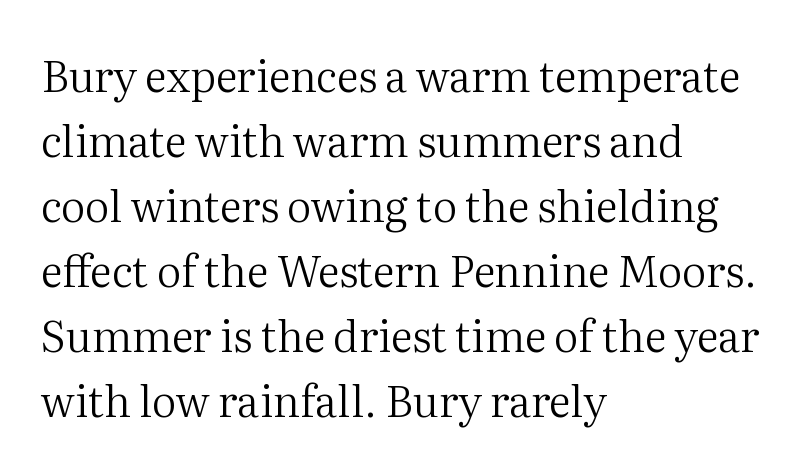
Leftover space on each line is placed entirely after the last word. Serif or sans? Serif — the stroke terminals have little feet. The line-height multiplier appears to be the usual default. Spacing verdict: proportional, widths tailored to each character. No letter is thick-stroked: the sample isn't bold. Glance below the letters and you will spot only blank space.
